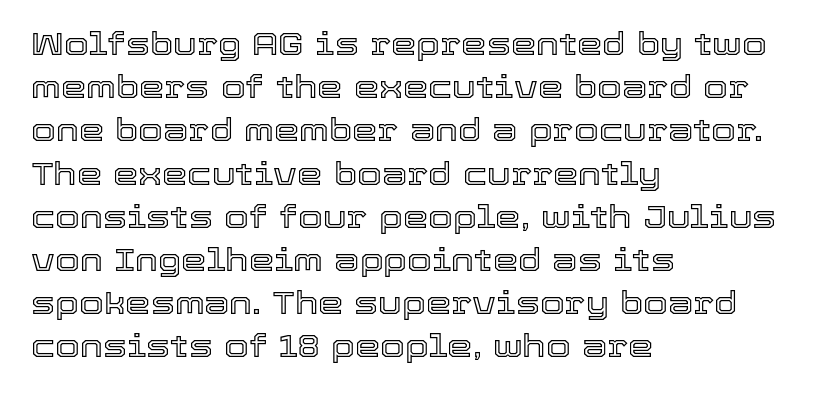
The image shows 32 px text type, upright; set left-aligned, normal line spacing (1.35x), normal letter spacing, not underlined; a medium x-height.
